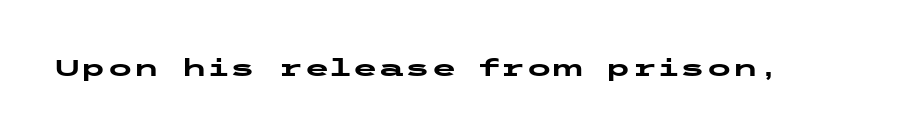
Q: Is the text bold? A: Yes.
Q: Is the text italic (slanted)? A: No, it is upright.
Q: Is the text underlined? A: No.
Q: Is the spacing between letters normal or unusually wide? A: Normal.
